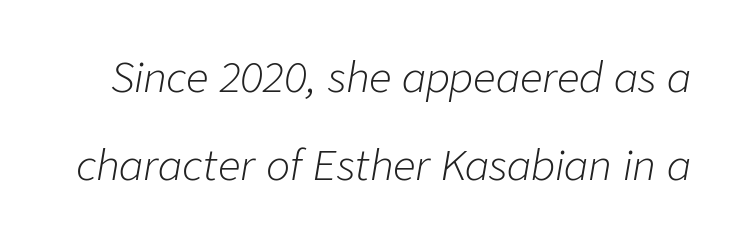
Q: Is the text bold? A: No.
Q: Is the text italic (slanted)? A: Yes, it leans right by about 9 degrees.
Q: Is the text underlined? A: No.
Q: Is the spacing between letters normal or unusually wide? A: Normal.
Q: Is the spacing between lines tight, normal or loose? A: Loose.
Q: Width (condensed, normal, or wide)? A: Normal.
Q: Stroke contrast? A: Low.
Q: x-height? A: Medium.
Q: Monospaced? A: No.
